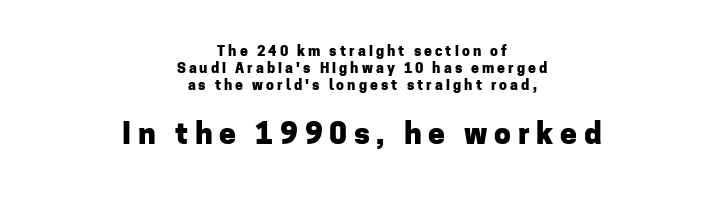
Q: Is the text bold? A: Yes.
Q: Is the text italic (slanted)? A: No, it is upright.
Q: Is the typeface a serif or a sans-serif typeface? A: Sans-serif.
Q: Is the text underlined? A: No.
Q: How is the paragraph aligned? A: Centered.
Q: Is the spacing between letters normal or unusually wide? A: Unusually wide.
Q: Which block of text is set in a larger size, the first (top) or the second (bottom)? A: The second (bottom) one.
Q: Width (condensed, normal, or wide)? A: Normal.
Q: Stroke contrast? A: Low.
Q: x-height? A: Medium.
Q: Monospaced? A: No.
